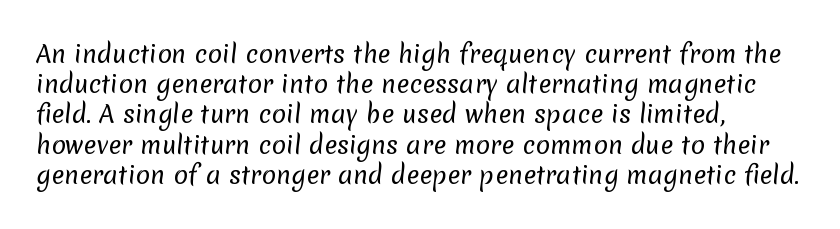
Q: Is the text bold? A: No.
Q: Is the text underlined? A: No.
Q: How is the paragraph aligned? A: Left-aligned.
Q: Is the spacing between letters normal or unusually wide? A: Normal.
Q: Is the spacing between lines tight, normal or loose? A: Normal.
